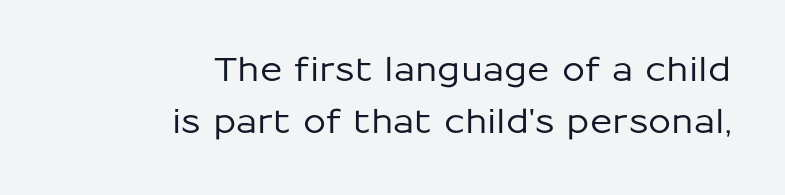
The image shows 33 px sans-serif type, upright; set right-aligned, normal line spacing (1.58x), normal letter spacing, not underlined; low stroke contrast and a medium x-height.
